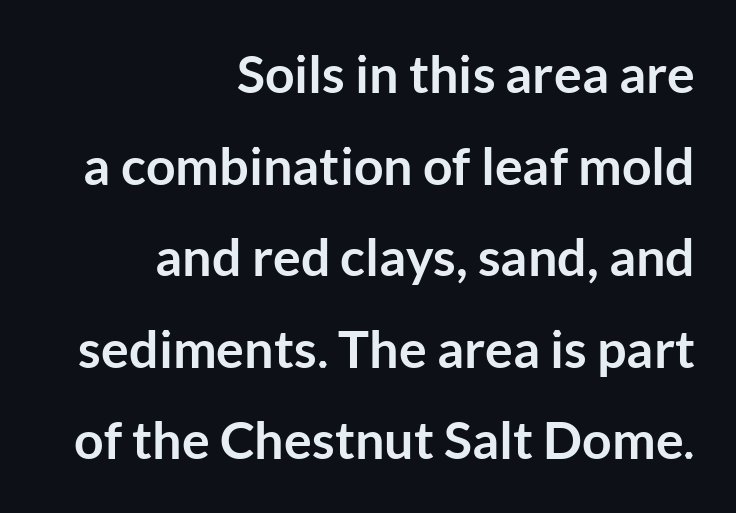
Q: Is the text bold? A: Yes.
Q: Is the text italic (slanted)? A: No, it is upright.
Q: Is the typeface a serif or a sans-serif typeface? A: Sans-serif.
Q: Is the text underlined? A: No.
Q: How is the paragraph aligned? A: Right-aligned.
Q: Is the spacing between letters normal or unusually wide? A: Normal.
Q: Width (condensed, normal, or wide)? A: Normal.
Q: Stroke contrast? A: Low.
Q: x-height? A: Medium.
Q: Monospaced? A: No.
